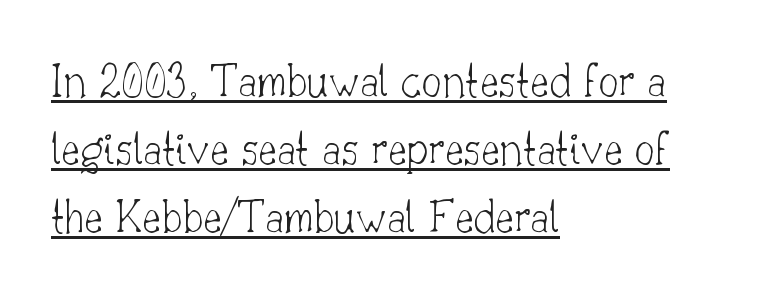
Q: Is the text bold? A: No.
Q: Is the text italic (slanted)? A: No, it is upright.
Q: Is the typeface a serif or a sans-serif typeface? A: Serif.
Q: Is the text underlined? A: Yes.
Q: How is the paragraph aligned? A: Left-aligned.
Q: Is the spacing between letters normal or unusually wide? A: Normal.
Q: Is the spacing between lines tight, normal or loose? A: Normal.
Q: Width (condensed, normal, or wide)? A: Normal.
Q: Stroke contrast? A: Low.
Q: x-height? A: Small.
Q: Monospaced? A: No.
